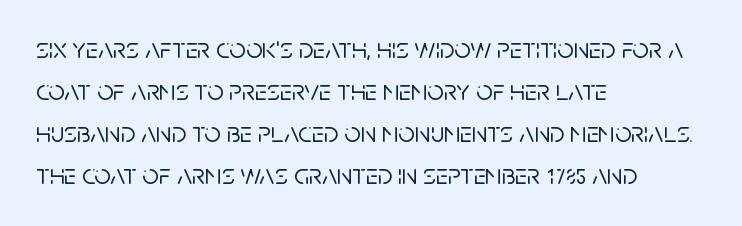
Q: Is the text italic (slanted)? A: No, it is upright.
Q: Is the typeface a serif or a sans-serif typeface? A: Sans-serif.
Q: Is the text underlined? A: No.
Q: How is the paragraph aligned? A: Left-aligned.
Q: Is the spacing between letters normal or unusually wide? A: Normal.
Q: Is the spacing between lines tight, normal or loose? A: Normal.
Q: Width (condensed, normal, or wide)? A: Normal.
Q: Stroke contrast? A: Low.
Q: x-height? A: Large.
Q: Monospaced? A: No.
